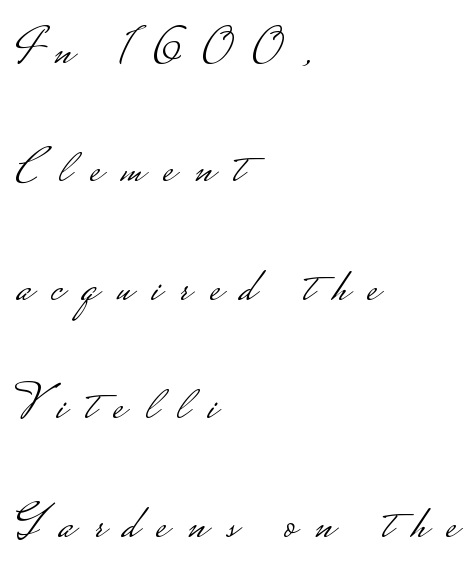
To sum up the face: it is a sans, with no serifs. Unmarked baselines from the first word to the last. The weight would be labelled regular, book, light, or lighter still.
